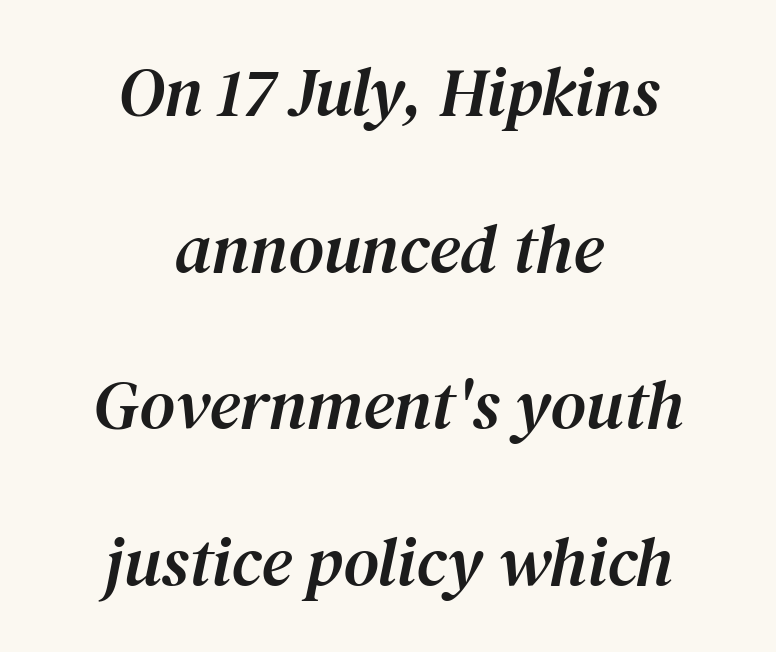
Widely set lines give the paragraph a tall, airy silhouette. These lines are rendered in a variable-pitch font. The gaps between neighbouring characters are ordinary and unremarkable. The glyphs look as if they've been sheared to an angle.
